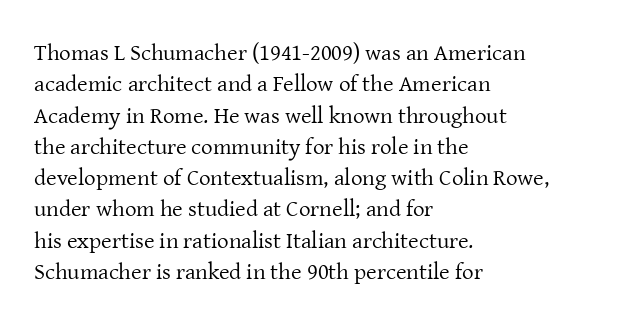
One glance says typical: line gaps are just what's usual. What stands out about the letter spacing? Nothing — it is the standard amount. This reads as an unemphasized weight, regular at the heaviest. The text block is weighted toward the left margin, trailing off unevenly rightward. Descender tails drop into unmarked territory. The specimen reads as upright at a glance.
